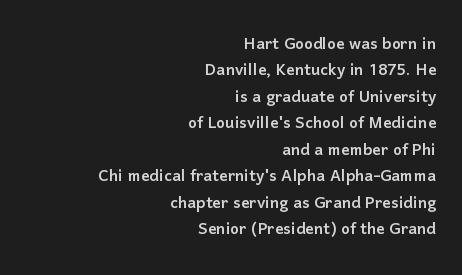
The leading is moderate, giving the passage an even texture. The passage is arranged like a letterhead date or caption credit — flush right. Type without underlining. The type sits square on the baseline with zero lean. You could call the tracking neutral — neither tight nor loose.
